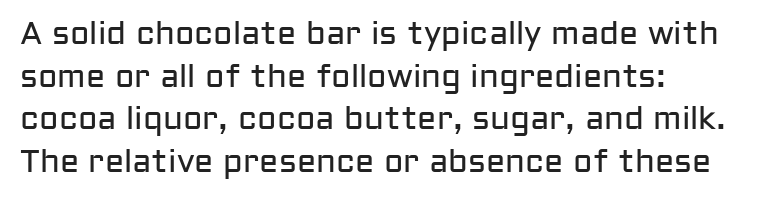
Looks like regular typesetting: each glyph gets only the width it needs. The font family rendered here belongs to the sans-serif group. Each stroke keeps to a modest, everyday thickness or less. Decoration check: the copy has no underline.
